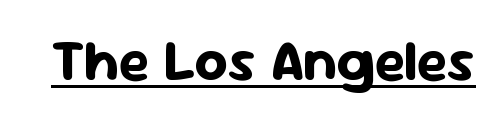
Has an underline been added? It has. The lettering stays uniformly vertical, giving the passage a roman look. Is this a fixed-width face? No — the glyphs have proportional, varying widths. Letter spacing: default. Letterform terminals end flat and unadorned throughout the passage.
